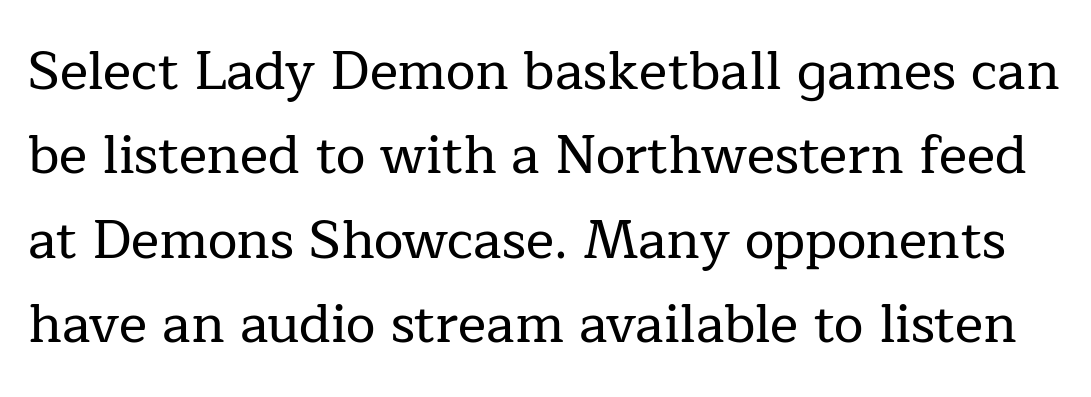
The image shows 53 px serif type, upright; set normal line spacing (1.59x), normal letter spacing, not underlined; low stroke contrast and a medium x-height.
